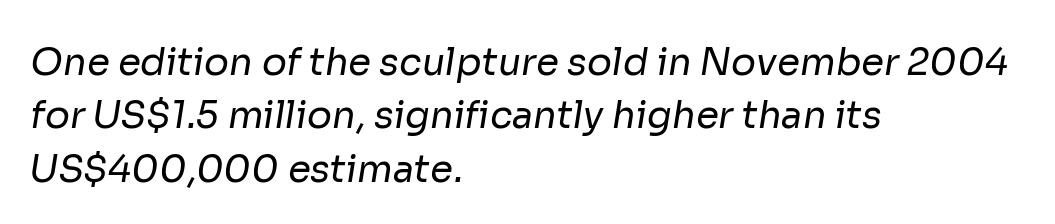
The image shows 37 px regular-weight sans-serif type; set left-aligned, normal line spacing (1.44x), normal letter spacing, not underlined; low stroke contrast and a medium x-height.
